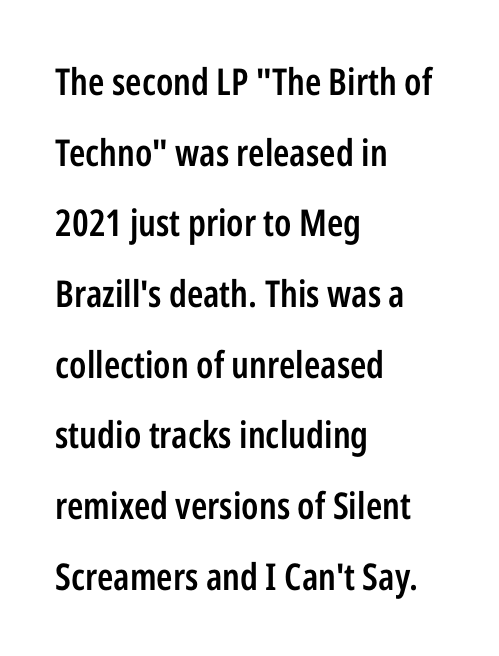
{"serif": "no", "italic": "no", "bold": "semi", "weight": "semibold", "width": "condensed", "stroke_contrast": "low", "x_height": "medium", "monospaced": "no", "underline": "no", "align": "left", "line_spacing": "loose", "line_spacing_ratio": 1.91, "letter_spacing": "normal", "letter_spacing_em": 0.0, "glyph_px": 37}
